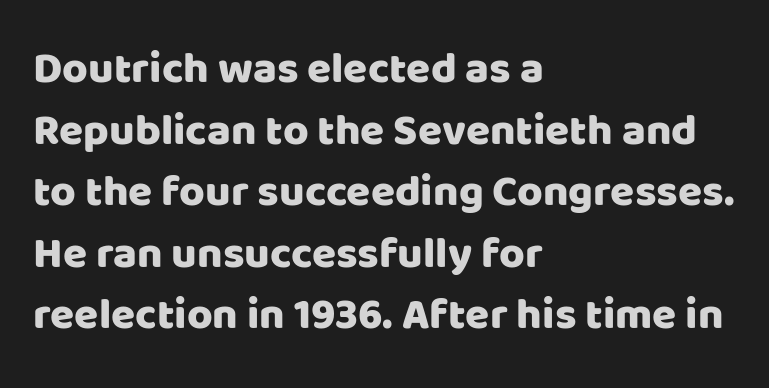
{"serif": "no", "italic": "no", "width": "normal", "stroke_contrast": "low", "x_height": "large", "monospaced": "no", "underline": "no", "align": "left", "line_spacing": "normal", "line_spacing_ratio": 1.4, "letter_spacing": "normal", "letter_spacing_em": 0.0, "glyph_px": 44}
